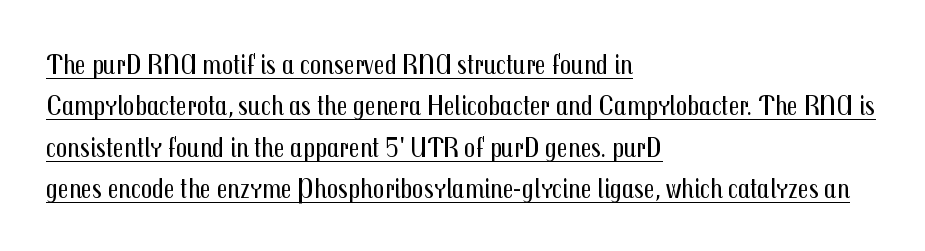
Q: Is the text bold? A: No.
Q: Is the text italic (slanted)? A: No, it is upright.
Q: Is the typeface a serif or a sans-serif typeface? A: Sans-serif.
Q: Is the text underlined? A: Yes.
Q: How is the paragraph aligned? A: Left-aligned.
Q: Is the spacing between letters normal or unusually wide? A: Normal.
Q: Is the spacing between lines tight, normal or loose? A: Normal.
Q: Width (condensed, normal, or wide)? A: Condensed.
Q: Stroke contrast? A: Medium.
Q: x-height? A: Medium.
Q: Monospaced? A: No.
